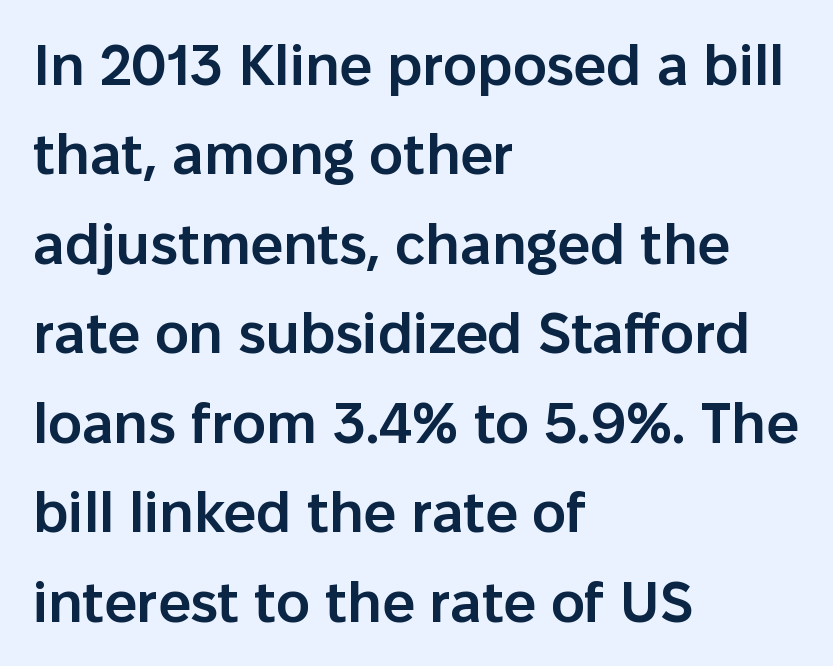
You could not count columns in this text — the font is proportionally spaced. A somewhat darkened texture: the type is semibold rather than bold. Notice how descenders clear the ascenders below comfortably — that's standard leading. A sans-serif font was chosen for this passage. Posture: upright roman. Is the block centered? No — it sits flush against the left margin.
